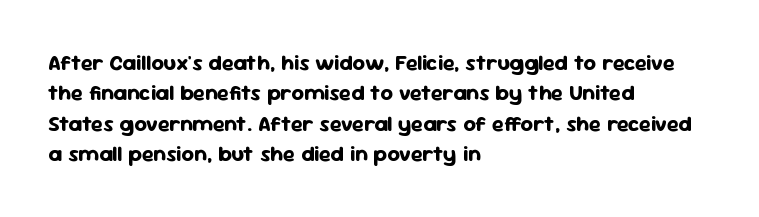
{"italic": "no", "bold": "yes", "underline": "no", "align": "left", "line_spacing": "normal", "line_spacing_ratio": 1.38, "letter_spacing": "normal", "letter_spacing_em": 0.0, "glyph_px": 22}
